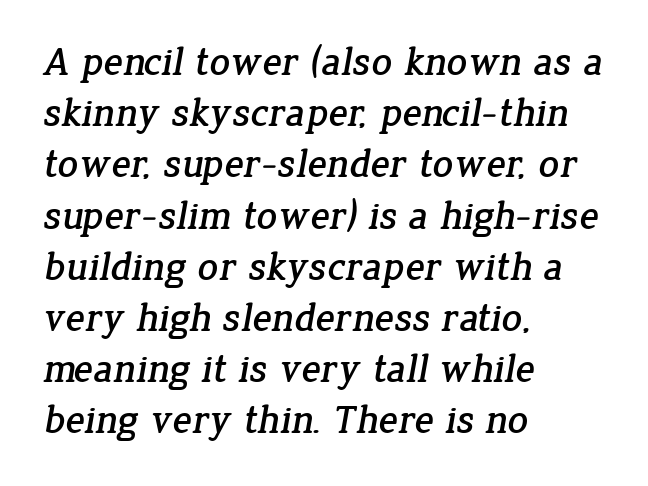
Unmarked baselines from the first word to the last. Where is the straight margin? On the left. Look at the tracking — it's just the regular setting, nothing added. Is this a sans? No — the strokes have serifs. Proportional: the letters do not fall into vertical columns.
